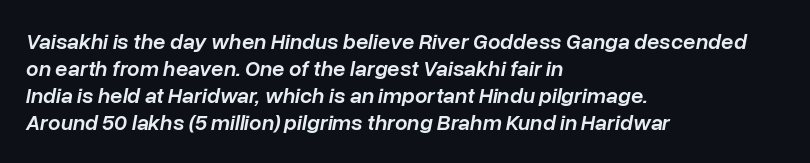
The tracking reads as untouched default to a designer's eye. Strokes here are thickened, but only to semibold level. Is the type slanted? Yes — the strokes lean at a clear angle. Bare-footed words on every line. Short and long lines alike share a common starting point at left.
